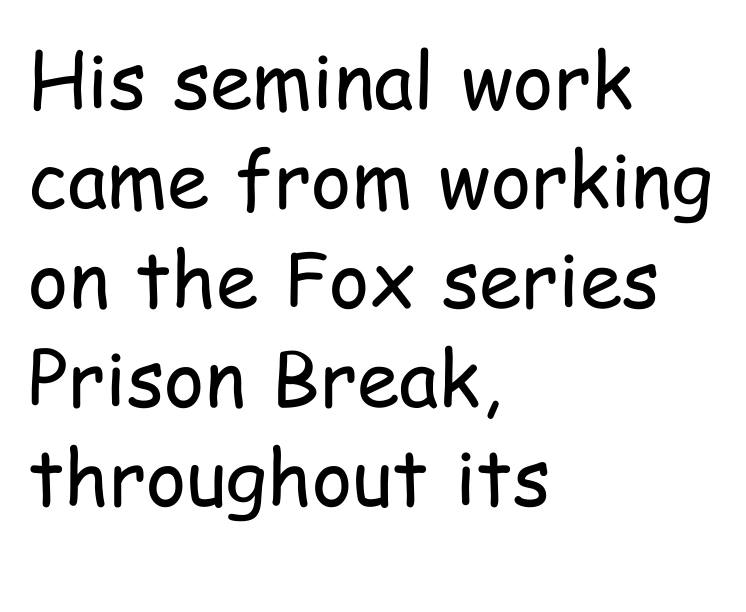
The image shows 77 px regular-weight, condensed sans-serif type, upright; set left-aligned, normal line spacing (1.29x), normal letter spacing, not underlined; low stroke contrast and a medium x-height.
